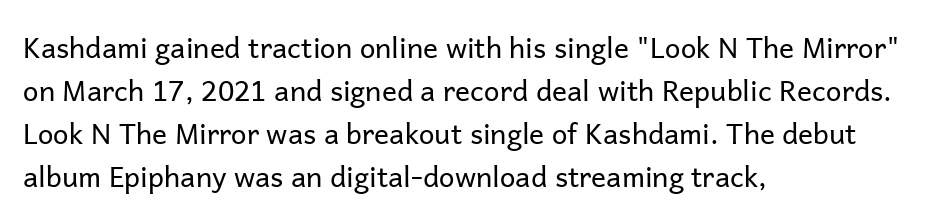
Q: Is the text bold? A: No.
Q: Is the text italic (slanted)? A: No, it is upright.
Q: Is the typeface a serif or a sans-serif typeface? A: Sans-serif.
Q: Is the text underlined? A: No.
Q: How is the paragraph aligned? A: Left-aligned.
Q: Is the spacing between letters normal or unusually wide? A: Normal.
Q: Is the spacing between lines tight, normal or loose? A: Normal.
Q: Width (condensed, normal, or wide)? A: Normal.
Q: Stroke contrast? A: Low.
Q: x-height? A: Medium.
Q: Monospaced? A: No.
